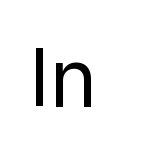
Posture: straight, roman, zero tilt. Ink coverage per letter is moderate at most. Here the designer chose a conventional face with non-uniform glyph widths. This is sans-serif lettering, the kind often seen on screens and signage. What stands out about the letter spacing? Nothing — it is the standard amount.
